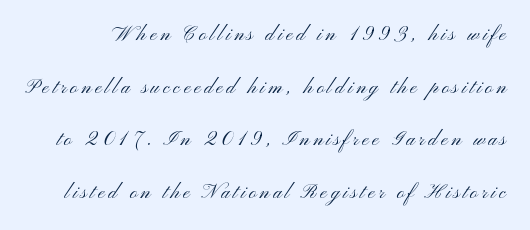
The image shows 25 px text type; set loose line spacing (2.11x), not underlined.
